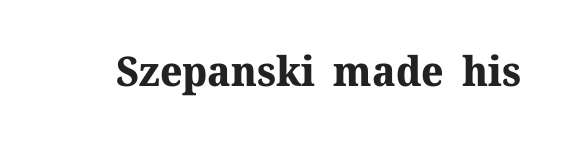
The glyphs in this specimen are seriffed. This sample has the flowing, uneven cadence of proportional lettering. Each glyph is drawn with heavy, bold strokes. Vertical strokes here are truly vertical. A typesetter would call this zero additional tracking. A clean baseline with only descenders dipping below it.
